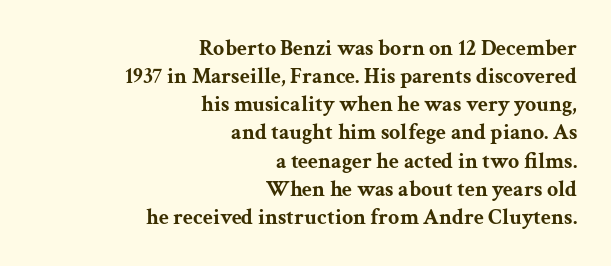
The image shows 22 px bold type, upright; set right-aligned, normal line spacing (1.28x), normal letter spacing, not underlined.
